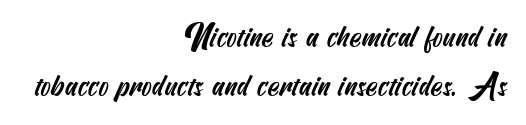
{"serif": "no", "width": "condensed", "stroke_contrast": "medium", "x_height": "small", "underline": "no", "align": "right", "line_spacing": "normal", "line_spacing_ratio": 1.63, "letter_spacing": "normal", "letter_spacing_em": 0.0, "glyph_px": 30}
